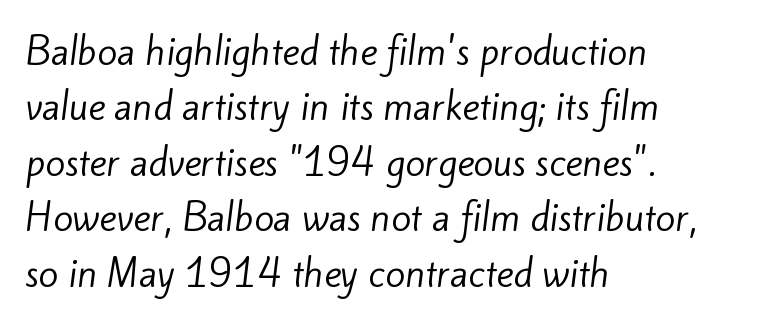
{"serif": "no", "bold": "no", "weight": "regular", "width": "normal", "stroke_contrast": "low", "x_height": "small", "monospaced": "no", "underline": "no", "align": "left", "line_spacing": "normal", "line_spacing_ratio": 1.54, "letter_spacing": "normal", "letter_spacing_em": 0.0, "glyph_px": 36}
